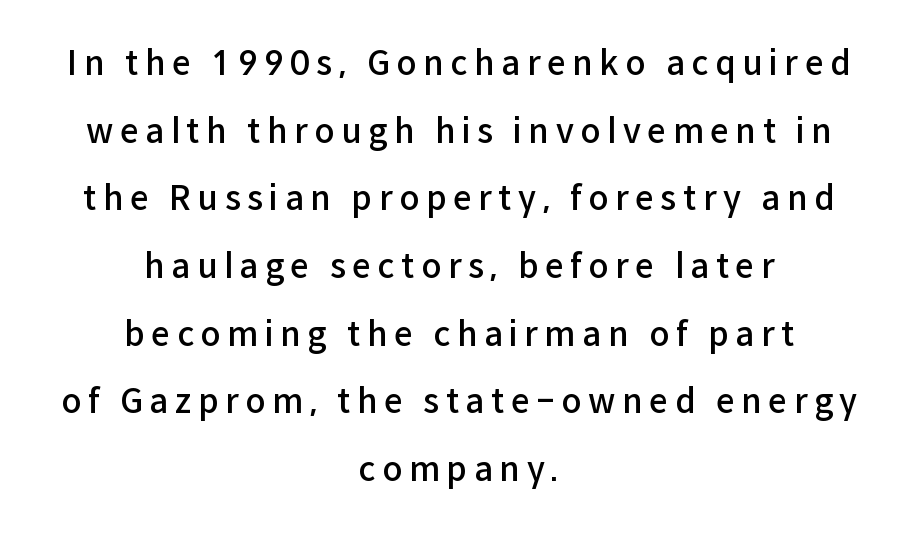
{"serif": "no", "italic": "no", "bold": "semi", "weight": "semibold", "width": "normal", "stroke_contrast": "low", "x_height": "medium", "monospaced": "no", "underline": "no", "align": "center", "line_spacing": "loose", "line_spacing_ratio": 2.05, "letter_spacing": "wide", "letter_spacing_em": 0.2, "glyph_px": 33}
